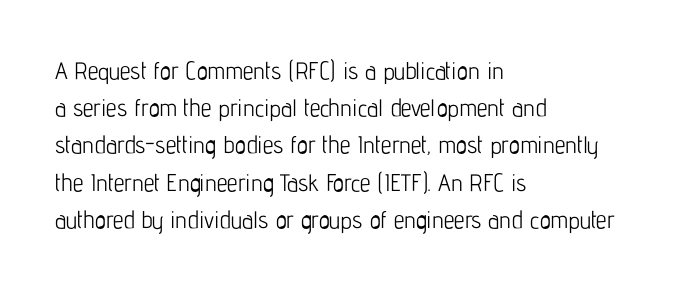
The image shows 24 px text type, upright; set left-aligned, normal line spacing (1.55x), normal letter spacing, not underlined.
